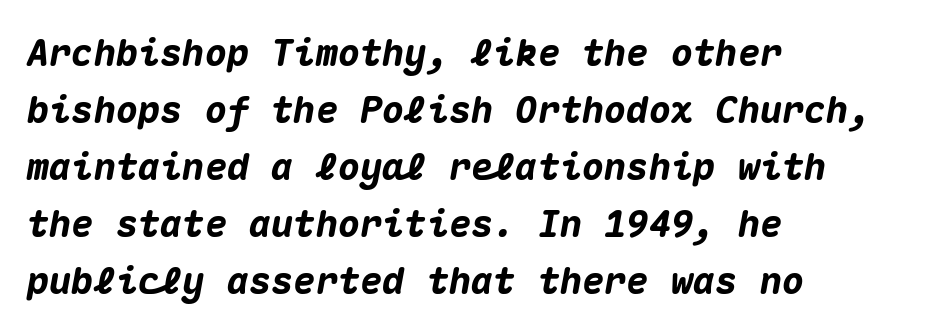
Descenders hang freely into open space. On the weight axis this lands at bold, roughly 700. Compared with typical body copy, the letter spacing here is the same. Slant detected: the letters are inclined. Think of a typewriter: that constant character pitch is what you see here.
